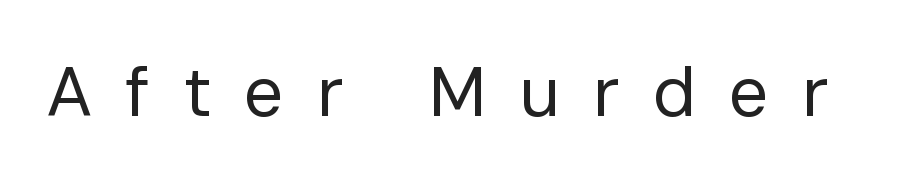
Descenders hang freely into open space. Inter-character spacing is expanded well beyond the font's built-in metrics. This sample has the flowing, uneven cadence of proportional lettering. Posture: straight, roman, zero tilt. No feet cap the strokes, marking this as sans-serif type.
